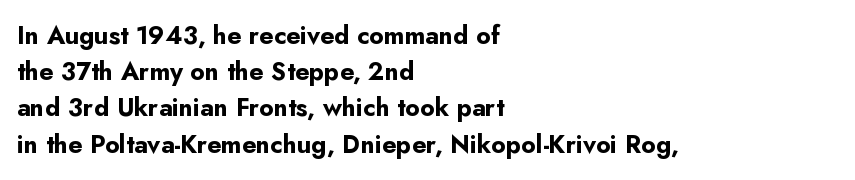
Typesetter's note: full bold, strokes at maximum text heaviness. Rendered with straight, roman letterforms. The line-height multiplier appears to be the usual default. Words appear dense and cohesive because spacing is normal. A student would call this left alignment; a typographer would say flush left, rag right. The baseline area is clear.
